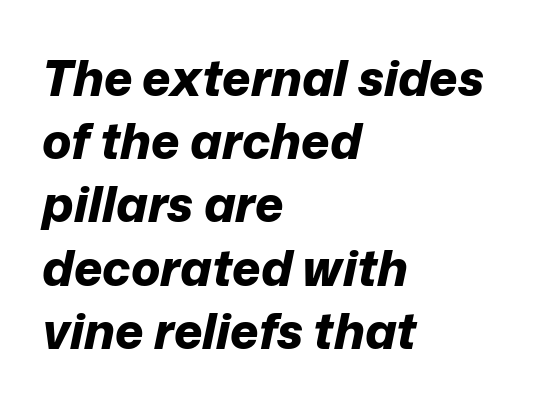
{"italic": "yes", "lean": "right", "slant_degrees": 12, "bold": "yes", "weight": "bold", "width": "normal", "stroke_contrast": "low", "x_height": "medium", "monospaced": "no", "underline": "no", "align": "left", "line_spacing": "normal", "line_spacing_ratio": 1.29, "letter_spacing": "normal", "letter_spacing_em": 0.0, "glyph_px": 49}
